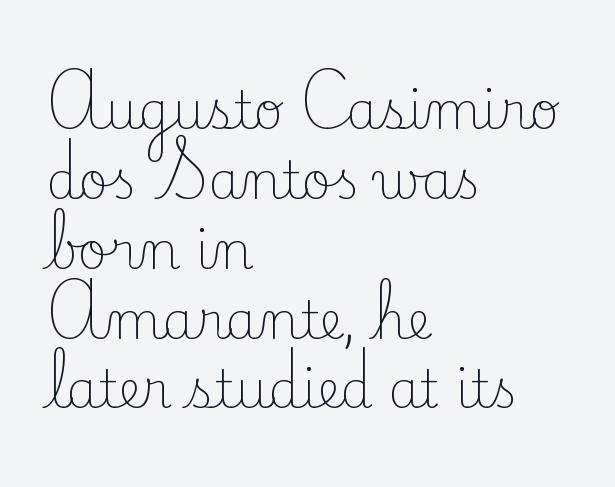
The image shows 51 px light serif type, upright; set left-aligned, normal line spacing (1.37x), normal letter spacing, not underlined; low stroke contrast and a small x-height.
